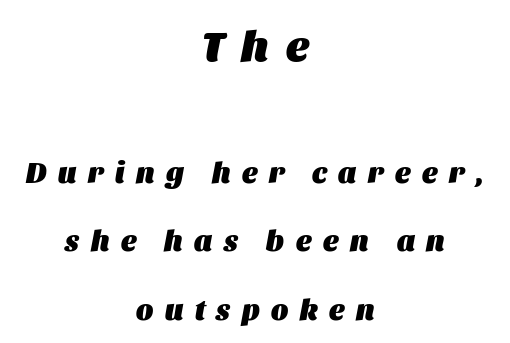
{"italic": "yes", "lean": "right", "slant_degrees": 11, "bold": "yes", "weight": "heavy", "width": "normal", "stroke_contrast": "medium", "x_height": "large", "monospaced": "no", "underline": "no", "align": "center", "line_spacing": "loose", "line_spacing_ratio": 2.36, "letter_spacing": "wide", "letter_spacing_em": 0.4, "larger_block": "first", "size_ratio": 1.48, "glyph_px": 43}
